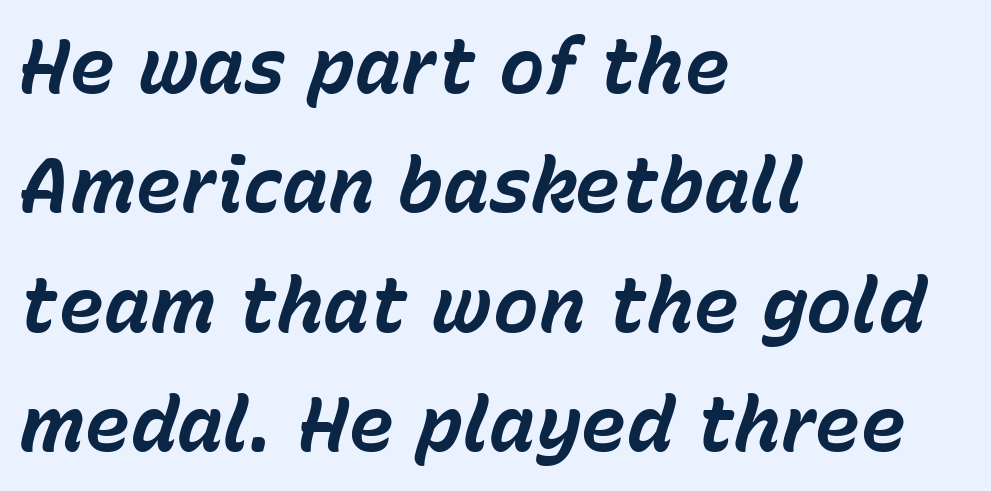
Observe the ordinary spacing: letters are neighbours, not strangers. This sample has the flowing, uneven cadence of proportional lettering. The compositor pushed each line to the left boundary. Leading: standard.
